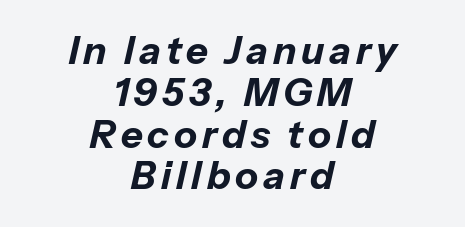
The image shows 38 px bold type, italic (leaning right); set centered, tight line spacing (1.1x), not underlined; low stroke contrast and a medium x-height.
